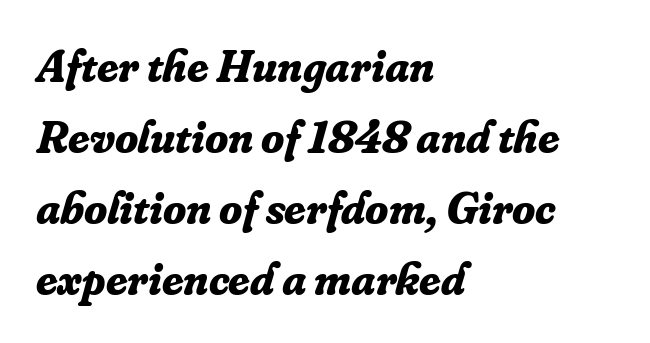
The image shows 47 px bold serif type, italic (leaning right); set left-aligned, normal line spacing (1.51x), normal letter spacing, not underlined; low stroke contrast and a small x-height.
